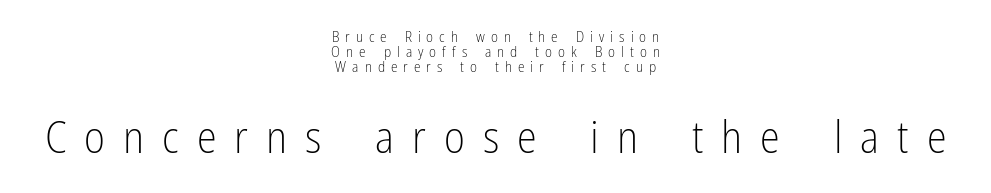
{"serif": "no", "italic": "no", "bold": "no", "weight": "light", "width": "condensed", "stroke_contrast": "low", "x_height": "medium", "monospaced": "no", "underline": "no", "align": "center", "line_spacing": "tight", "line_spacing_ratio": 1.0, "letter_spacing": "wide", "letter_spacing_em": 0.4, "larger_block": "second", "size_ratio": 3.0, "glyph_px": 45}
